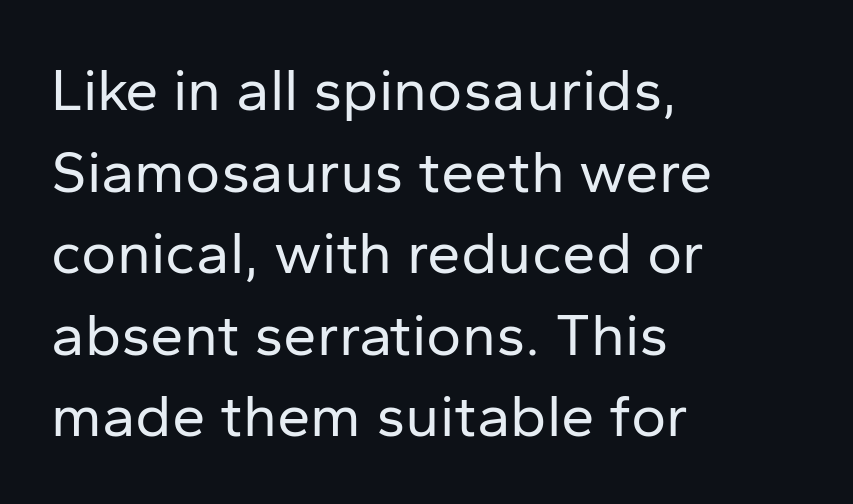
{"serif": "no", "italic": "no", "bold": "no", "weight": "regular", "width": "normal", "stroke_contrast": "low", "x_height": "medium", "monospaced": "no", "underline": "no", "align": "left", "line_spacing": "normal", "line_spacing_ratio": 1.36, "letter_spacing": "normal", "letter_spacing_em": 0.0, "glyph_px": 60}
